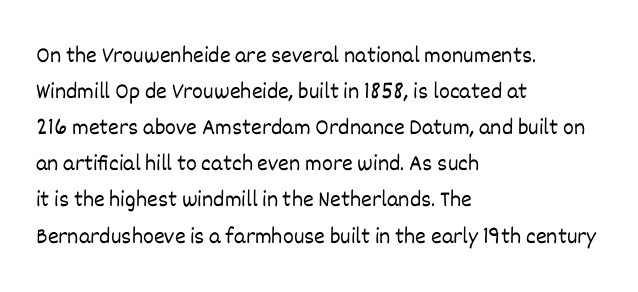
{"italic": "no", "bold": "no", "underline": "no", "align": "left", "line_spacing": "normal", "line_spacing_ratio": 1.57, "letter_spacing": "normal", "letter_spacing_em": 0.0, "glyph_px": 23}
